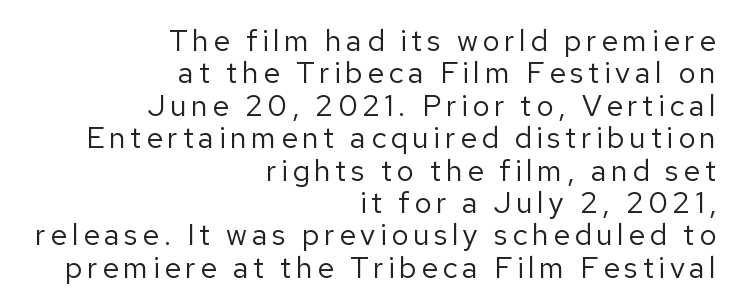
{"serif": "no", "italic": "no", "bold": "no", "weight": "regular", "width": "normal", "stroke_contrast": "low", "x_height": "medium", "monospaced": "no", "underline": "no", "align": "right", "line_spacing": "tight", "line_spacing_ratio": 1.08, "glyph_px": 30}
